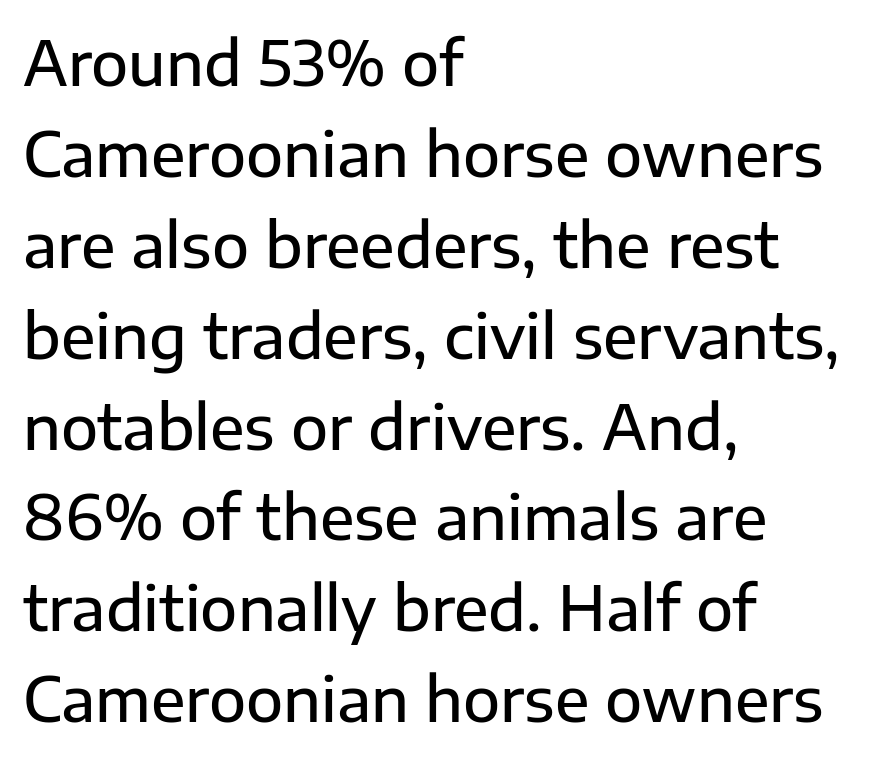
{"serif": "no", "italic": "no", "width": "normal", "stroke_contrast": "low", "x_height": "medium", "monospaced": "no", "underline": "no", "align": "left", "line_spacing": "normal", "line_spacing_ratio": 1.49, "letter_spacing": "normal", "letter_spacing_em": 0.0, "glyph_px": 61}
